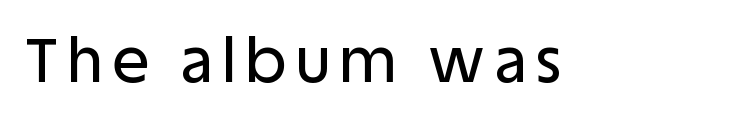
Q: Is the text italic (slanted)? A: No, it is upright.
Q: Is the typeface a serif or a sans-serif typeface? A: Sans-serif.
Q: Is the text underlined? A: No.
Q: Width (condensed, normal, or wide)? A: Normal.
Q: Stroke contrast? A: Low.
Q: x-height? A: Large.
Q: Monospaced? A: No.
